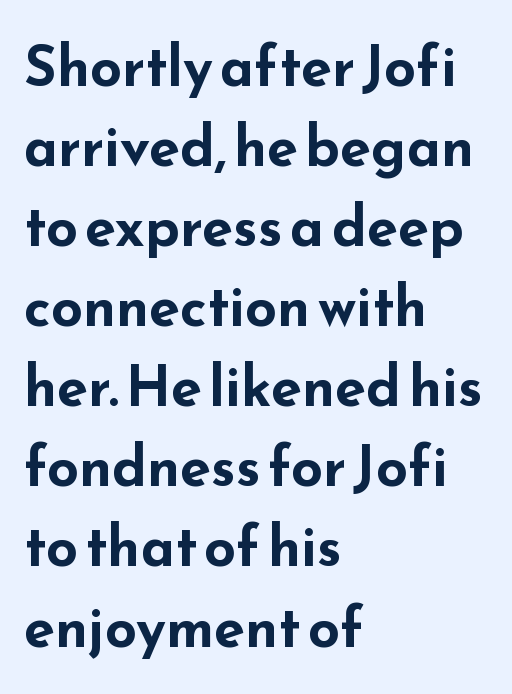
The strokes are fattened all the way to bold. Students, observe: this is what conventionally led text looks like. You can tell from the bare stems that sans-serif type was used. One-word summary of the alignment: left. Designer's note — italics off, roman on. Note the varied advance widths — an 'i' is clearly narrower than an 'm'.
